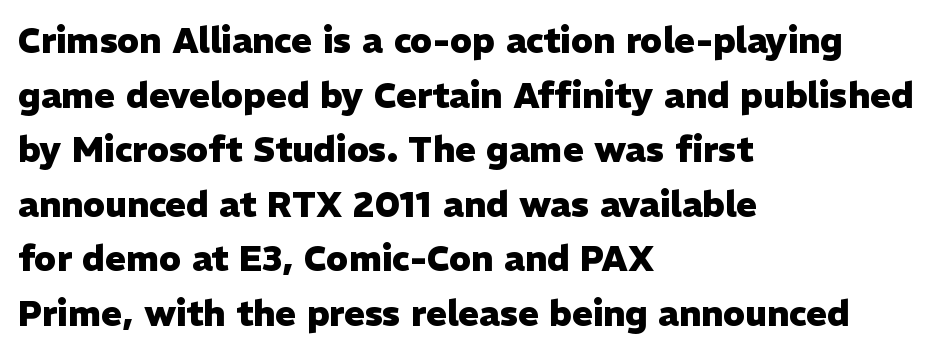
{"serif": "no", "italic": "no", "bold": "yes", "weight": "heavy", "width": "normal", "stroke_contrast": "low", "x_height": "medium", "monospaced": "no", "underline": "no", "align": "left", "line_spacing": "normal", "line_spacing_ratio": 1.56, "letter_spacing": "normal", "letter_spacing_em": 0.0, "glyph_px": 35}
